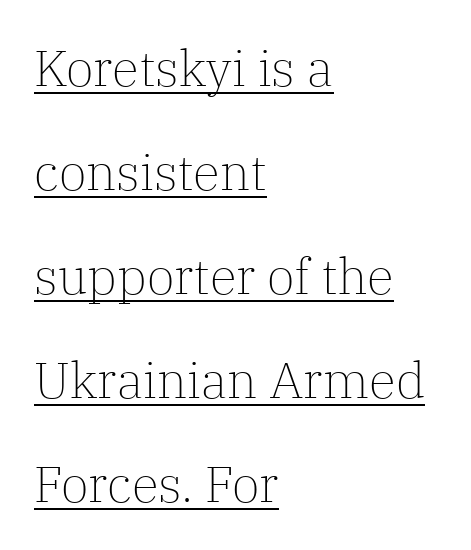
{"serif": "yes", "italic": "no", "bold": "no", "weight": "light", "width": "normal", "stroke_contrast": "low", "x_height": "medium", "monospaced": "no", "underline": "yes", "align": "left", "line_spacing": "loose", "line_spacing_ratio": 2.08, "letter_spacing": "normal", "letter_spacing_em": 0.0, "glyph_px": 50}
